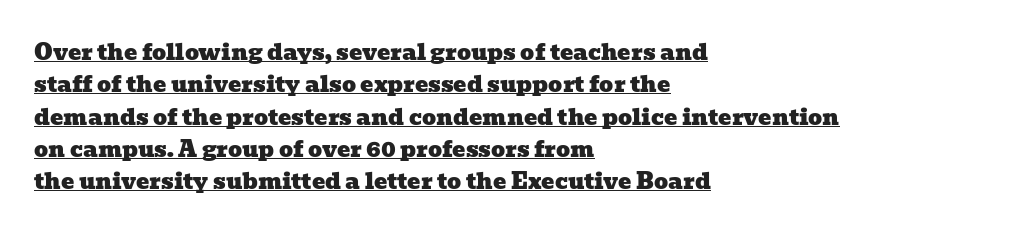
The image shows 22 px text type; set left-aligned, normal line spacing (1.47x), normal letter spacing, underlined.
